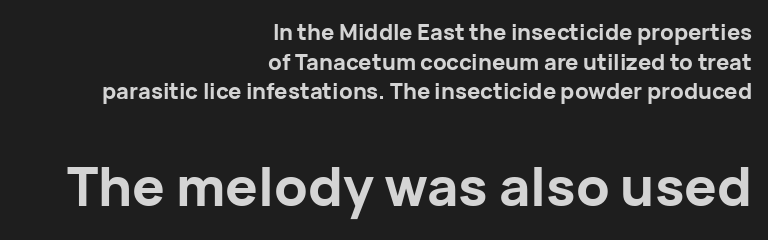
The image shows 54 px bold sans-serif type, upright; set right-aligned, normal line spacing (1.35x), normal letter spacing, not underlined; the second (bottom) block is 2.45x larger; low stroke contrast and a medium x-height.
